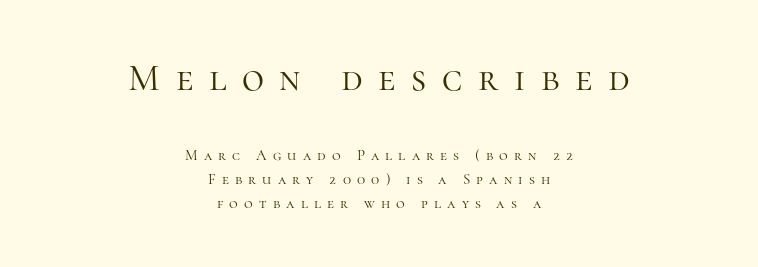
Q: Is the text bold? A: No.
Q: Is the text italic (slanted)? A: No, it is upright.
Q: Is the typeface a serif or a sans-serif typeface? A: Serif.
Q: Is the text underlined? A: No.
Q: How is the paragraph aligned? A: Centered.
Q: Is the spacing between letters normal or unusually wide? A: Unusually wide.
Q: Is the spacing between lines tight, normal or loose? A: Normal.
Q: Which block of text is set in a larger size, the first (top) or the second (bottom)? A: The first (top) one.
Q: Width (condensed, normal, or wide)? A: Normal.
Q: Stroke contrast? A: High.
Q: x-height? A: Medium.
Q: Monospaced? A: No.
